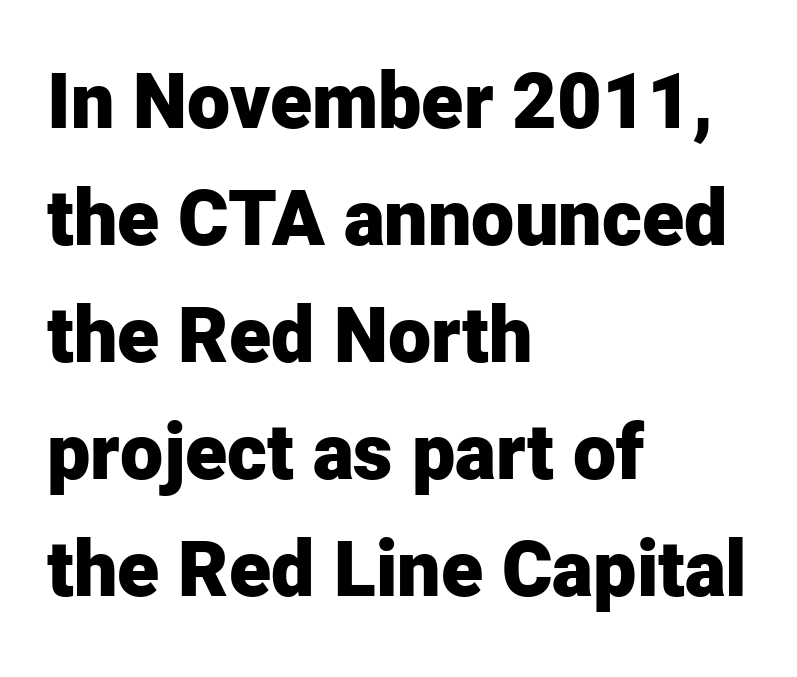
The passage is arranged the way most books set body copy — flush left. You could not count columns in this text — the font is proportionally spaced. The specimen reads as upright at a glance. Words appear dense and cohesive because spacing is normal. Are there feet on the stems? There aren't — it's a sans. The space directly below the letters is spotless.
